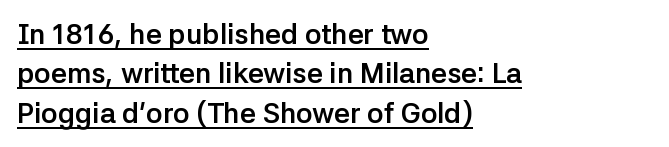
{"serif": "no", "italic": "no", "bold": "yes", "weight": "semibold", "width": "normal", "stroke_contrast": "low", "x_height": "medium", "monospaced": "no", "underline": "yes", "align": "left", "line_spacing": "normal", "line_spacing_ratio": 1.41, "letter_spacing": "normal", "letter_spacing_em": 0.0, "glyph_px": 28}
